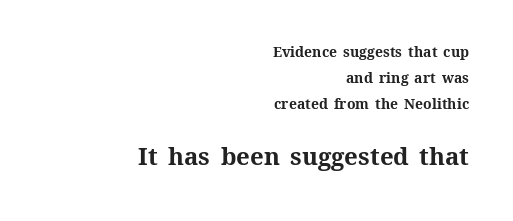
Does the copy run flush right? Yes — the right margin is perfectly even. Look at the tracking — it's just the regular setting, nothing added. The passage shown is emphatically bold. When letters stand straight like this, we call the style roman or upright.
